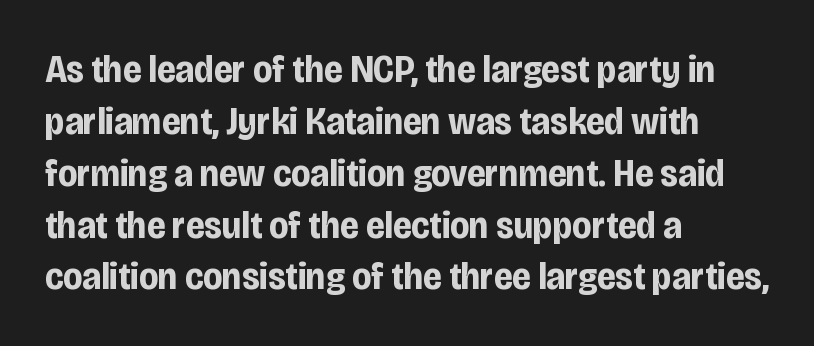
{"serif": "no", "italic": "no", "bold": "yes", "weight": "bold", "width": "condensed", "stroke_contrast": "low", "x_height": "large", "monospaced": "no", "underline": "no", "align": "left", "line_spacing": "normal", "line_spacing_ratio": 1.33, "letter_spacing": "normal", "letter_spacing_em": 0.0, "glyph_px": 39}
